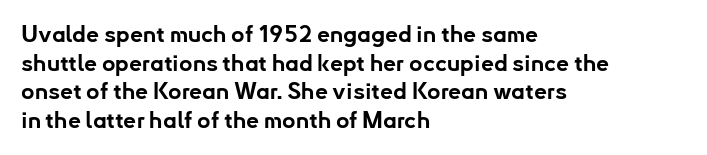
Q: Is the text bold? A: Yes.
Q: Is the text italic (slanted)? A: No, it is upright.
Q: Is the text underlined? A: No.
Q: How is the paragraph aligned? A: Left-aligned.
Q: Is the spacing between letters normal or unusually wide? A: Normal.
